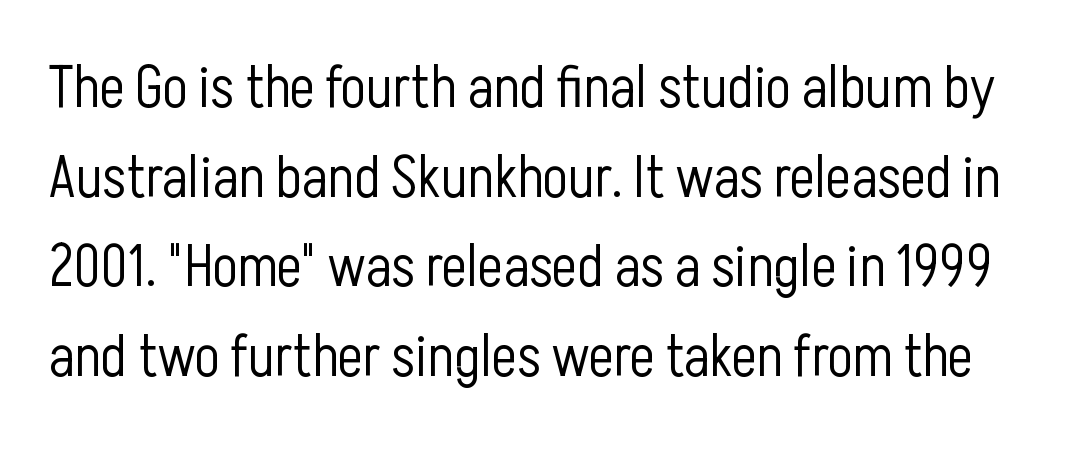
Q: Is the text bold? A: No.
Q: Is the text italic (slanted)? A: No, it is upright.
Q: Is the typeface a serif or a sans-serif typeface? A: Sans-serif.
Q: Is the text underlined? A: No.
Q: Is the spacing between letters normal or unusually wide? A: Normal.
Q: Is the spacing between lines tight, normal or loose? A: Normal.
Q: Width (condensed, normal, or wide)? A: Condensed.
Q: Stroke contrast? A: Low.
Q: x-height? A: Medium.
Q: Monospaced? A: No.
